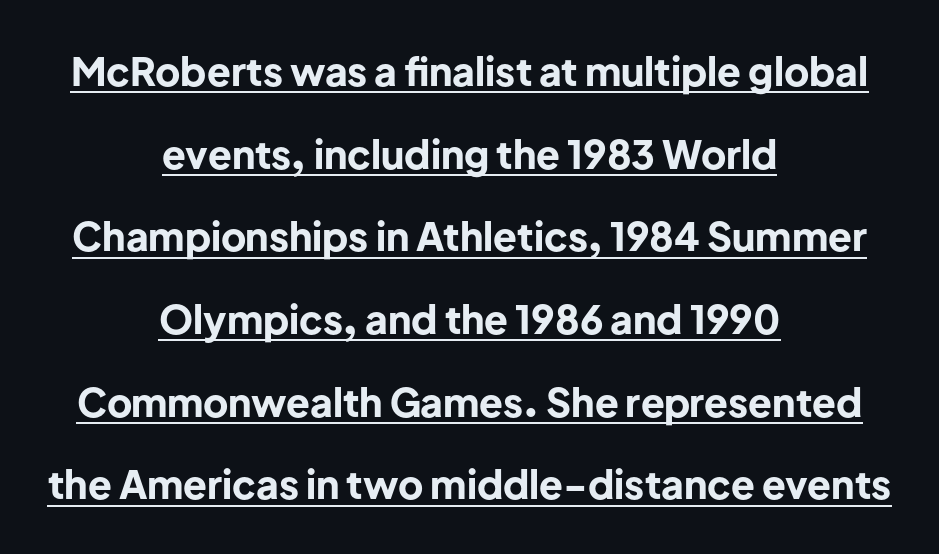
Q: Is the text bold? A: Yes.
Q: Is the text italic (slanted)? A: No, it is upright.
Q: Is the typeface a serif or a sans-serif typeface? A: Sans-serif.
Q: Is the text underlined? A: Yes.
Q: How is the paragraph aligned? A: Centered.
Q: Is the spacing between letters normal or unusually wide? A: Normal.
Q: Is the spacing between lines tight, normal or loose? A: Loose.
Q: Width (condensed, normal, or wide)? A: Normal.
Q: Stroke contrast? A: Low.
Q: x-height? A: Medium.
Q: Monospaced? A: No.
